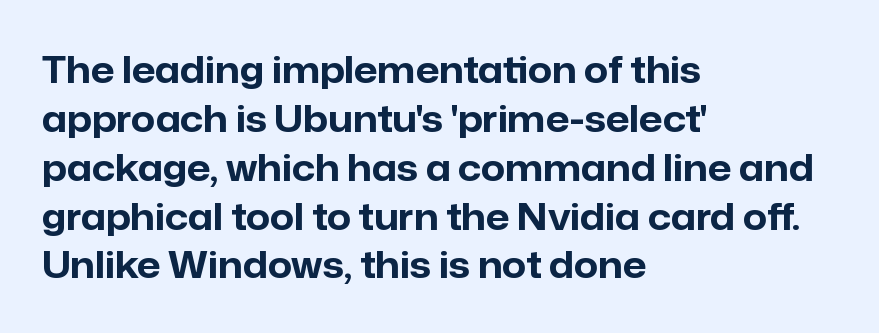
{"serif": "no", "italic": "no", "bold": "yes", "weight": "bold", "width": "normal", "stroke_contrast": "low", "x_height": "medium", "monospaced": "no", "underline": "no", "align": "left", "line_spacing": "normal", "line_spacing_ratio": 1.32, "letter_spacing": "normal", "letter_spacing_em": 0.0, "glyph_px": 37}
